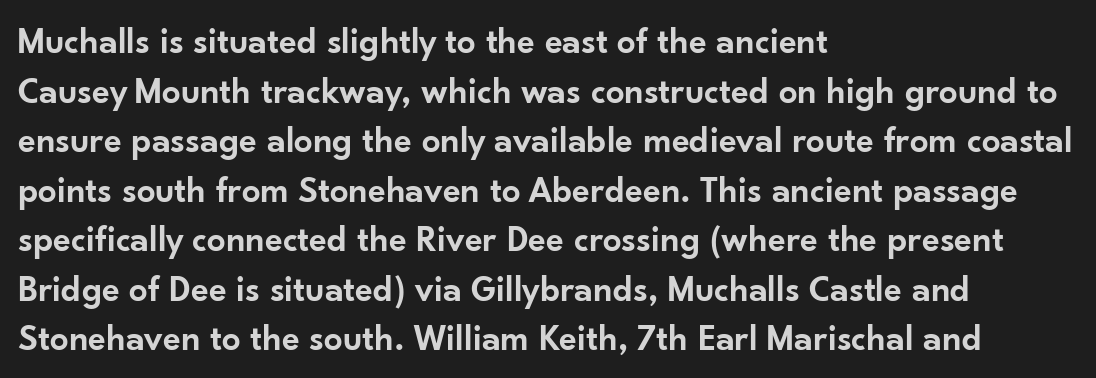
{"serif": "no", "italic": "no", "bold": "semi", "weight": "semibold", "width": "normal", "stroke_contrast": "low", "x_height": "small", "monospaced": "no", "underline": "no", "align": "left", "line_spacing": "normal", "line_spacing_ratio": 1.34, "letter_spacing": "normal", "letter_spacing_em": 0.0, "glyph_px": 37}
